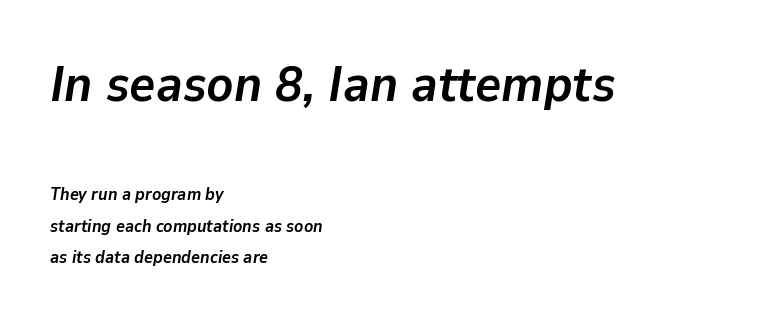
{"italic": "yes", "lean": "right", "slant_degrees": 9, "bold": "yes", "weight": "semibold", "width": "normal", "stroke_contrast": "low", "x_height": "medium", "monospaced": "no", "underline": "no", "align": "left", "line_spacing_ratio": 1.85, "letter_spacing": "normal", "letter_spacing_em": 0.0, "larger_block": "first", "size_ratio": 2.94, "glyph_px": 50}
